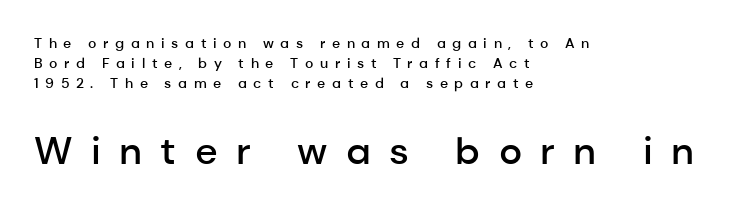
The image shows 39 px semibold sans-serif type, upright; set left-aligned, normal line spacing (1.43x), unusually wide letter spacing (+0.47 em), not underlined; the second (bottom) block is 2.79x larger; low stroke contrast and a medium x-height.
